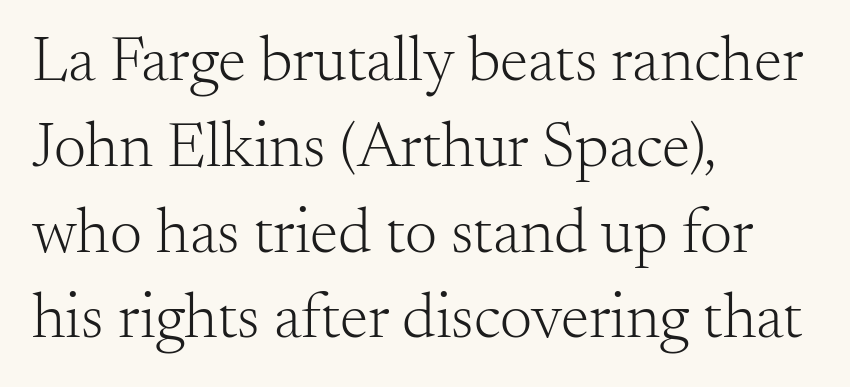
The image shows 64 px light serif type, upright; set left-aligned, normal line spacing (1.34x), normal letter spacing, not underlined; medium stroke contrast and a small x-height.
